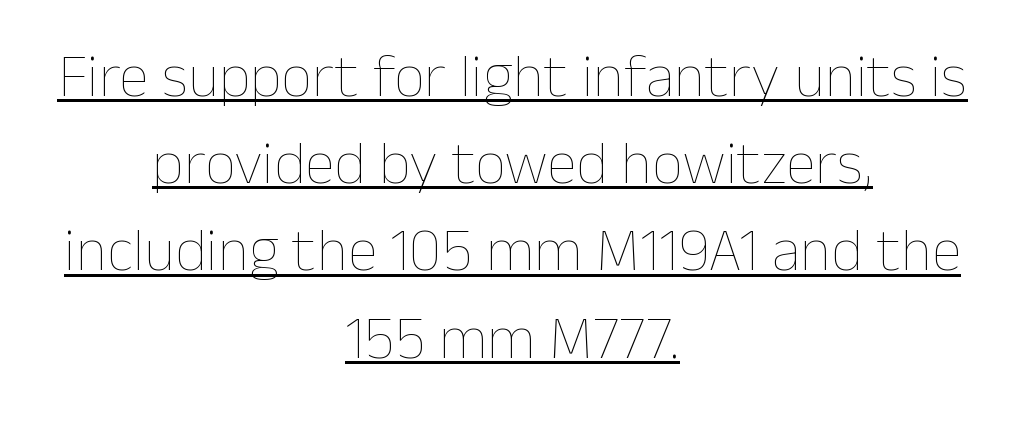
The image shows 61 px thin type, upright; set centered, normal line spacing (1.43x), normal letter spacing, underlined; low stroke contrast and a medium x-height.
